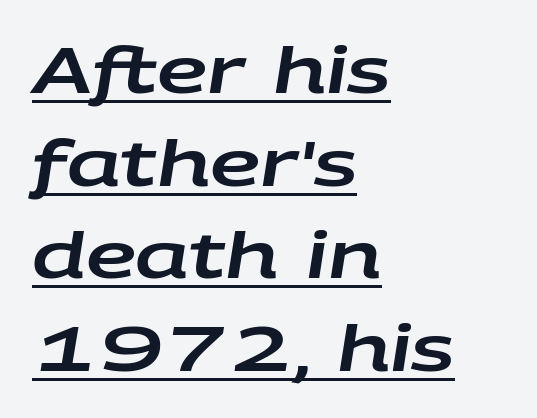
{"italic": "yes", "lean": "right", "slant_degrees": 9, "width": "wide", "stroke_contrast": "low", "x_height": "large", "monospaced": "no", "underline": "yes", "align": "left", "line_spacing": "normal", "line_spacing_ratio": 1.47, "letter_spacing": "normal", "letter_spacing_em": 0.0, "glyph_px": 63}
